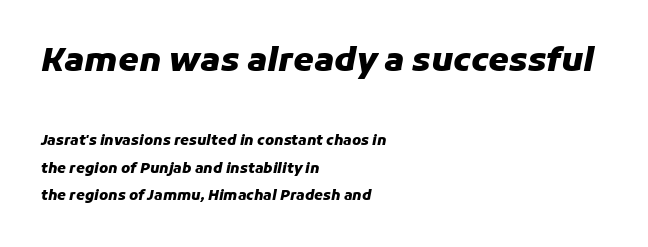
The image shows 33 px heavy type, italic (leaning right); set left-aligned, loose line spacing (1.96x), normal letter spacing, not underlined; the first (top) block is 2.36x larger; low stroke contrast and a medium x-height.
